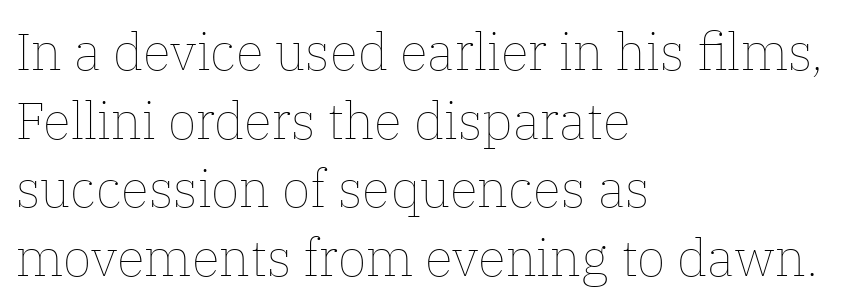
{"italic": "no", "bold": "no", "weight": "thin", "width": "normal", "stroke_contrast": "low", "x_height": "medium", "monospaced": "no", "underline": "no", "align": "left", "line_spacing": "normal", "line_spacing_ratio": 1.32, "letter_spacing": "normal", "letter_spacing_em": 0.0, "glyph_px": 52}
